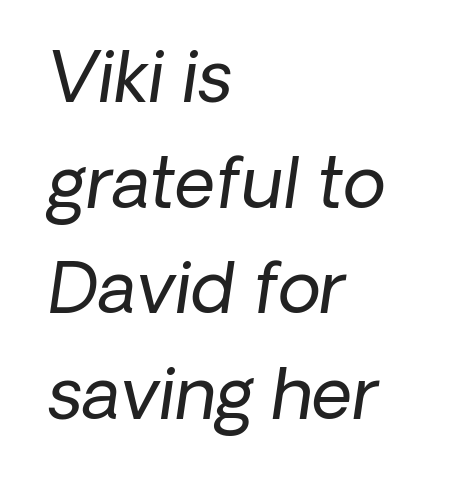
Q: Is the text bold? A: No.
Q: Is the text italic (slanted)? A: Yes, it leans right by about 8 degrees.
Q: Is the text underlined? A: No.
Q: How is the paragraph aligned? A: Left-aligned.
Q: Is the spacing between letters normal or unusually wide? A: Normal.
Q: Is the spacing between lines tight, normal or loose? A: Normal.
Q: Width (condensed, normal, or wide)? A: Normal.
Q: Stroke contrast? A: Low.
Q: x-height? A: Medium.
Q: Monospaced? A: No.
